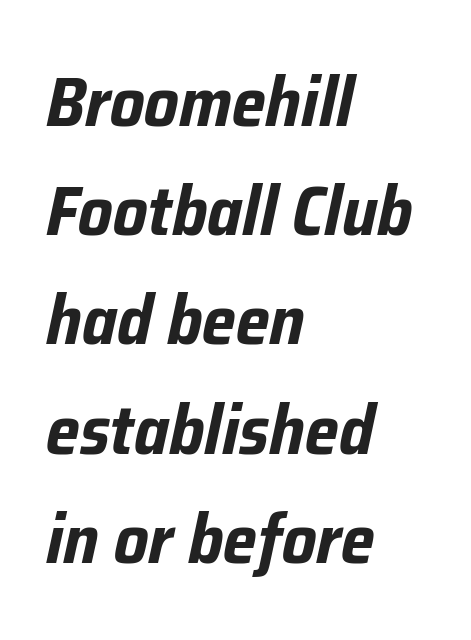
The image shows 70 px bold, condensed type, italic (leaning right); set left-aligned, normal line spacing (1.56x), normal letter spacing, not underlined; low stroke contrast and a medium x-height.
